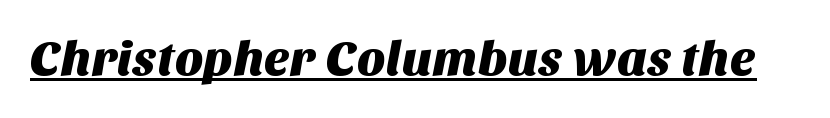
Note the varied advance widths — an 'i' is clearly narrower than an 'm'. The passage shown is typeset with a sans-serif family. The rendered words wear a rule along their underside. The line texture is even and compact thanks to regular tracking.
